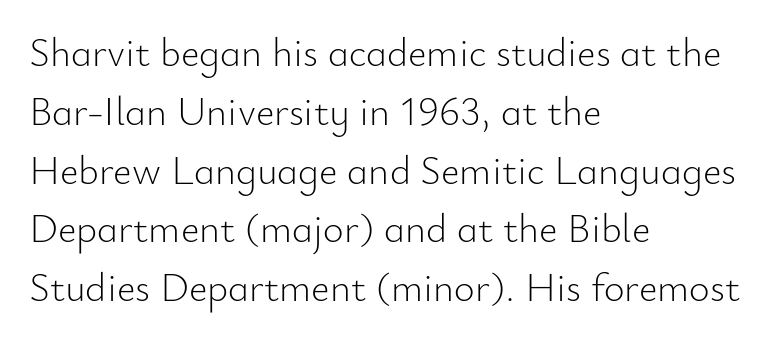
{"serif": "no", "italic": "no", "bold": "no", "weight": "light", "width": "normal", "stroke_contrast": "low", "x_height": "small", "monospaced": "no", "underline": "no", "align": "left", "line_spacing": "normal", "line_spacing_ratio": 1.47, "letter_spacing": "normal", "letter_spacing_em": 0.0, "glyph_px": 40}
